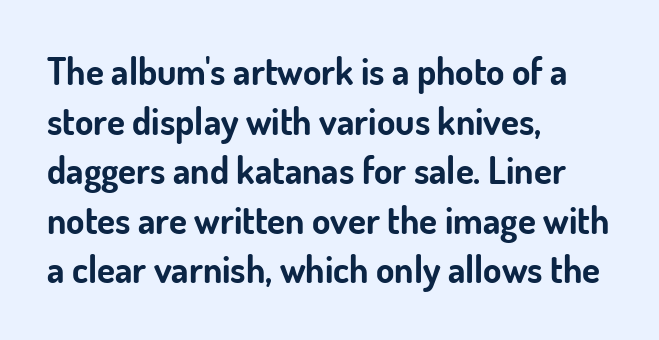
{"serif": "no", "italic": "no", "bold": "yes", "weight": "bold", "width": "normal", "stroke_contrast": "low", "x_height": "small", "monospaced": "no", "underline": "no", "align": "left", "line_spacing": "normal", "line_spacing_ratio": 1.34, "letter_spacing": "normal", "letter_spacing_em": 0.0, "glyph_px": 37}
